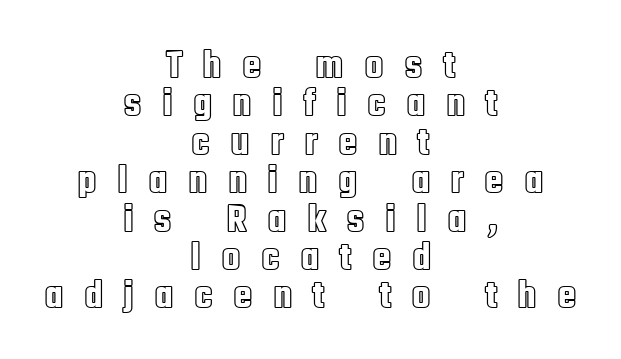
Rendered with straight, roman letterforms. Which margin do the lines hug? Neither — every line sits in the middle. The strip under each line holds only bare page. Characters follow at a spacing far wider than the type designer built in. These lines are rendered in a variable-pitch font. What's the leading like? Squeezed, with rows nearly overlapping.
